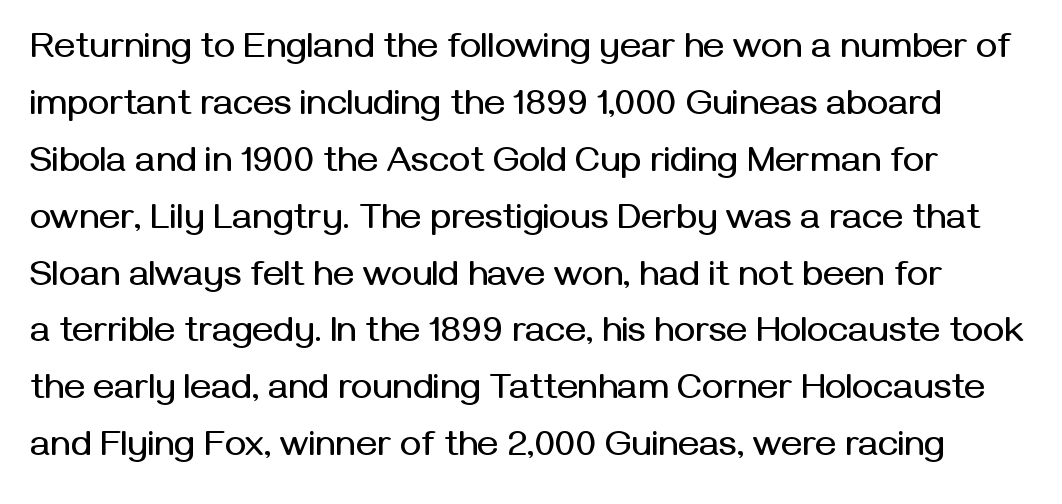
Do the characters align in a grid? No, the font is proportional. The passage shown stacks its lines at a standard gap. The passage shown is not underscored anywhere. Serifs: no, the terminals of the letterforms are clean. The gaps between neighbouring characters are ordinary and unremarkable.
